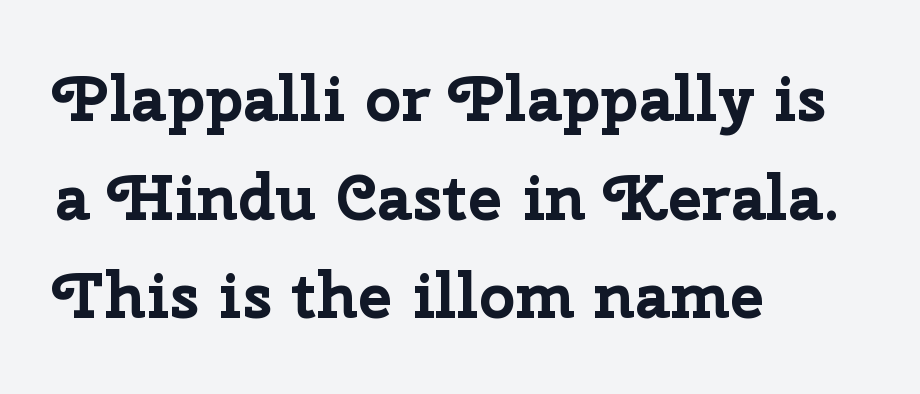
Q: Is the text bold? A: Yes.
Q: Is the text italic (slanted)? A: No, it is upright.
Q: Is the typeface a serif or a sans-serif typeface? A: Sans-serif.
Q: Is the text underlined? A: No.
Q: How is the paragraph aligned? A: Left-aligned.
Q: Is the spacing between letters normal or unusually wide? A: Normal.
Q: Is the spacing between lines tight, normal or loose? A: Normal.
Q: Width (condensed, normal, or wide)? A: Normal.
Q: Stroke contrast? A: Low.
Q: x-height? A: Medium.
Q: Monospaced? A: No.
